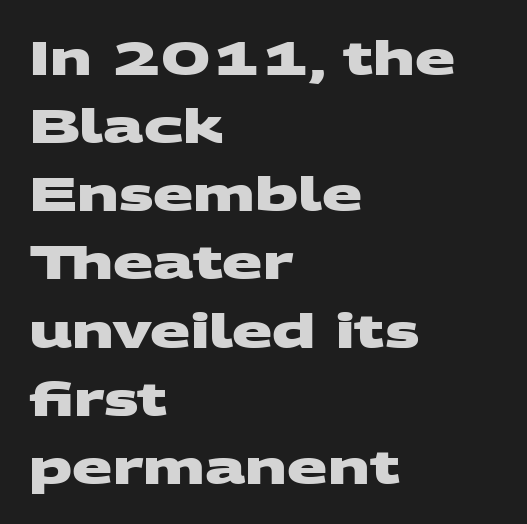
Visually the block forms a straight wall on the left and a jagged coastline on the right. Stroke thickness is high; the sample reads as a true bold. What's the leading like? Ordinary, nothing unusual. Font category for this specimen: sans-serif.
